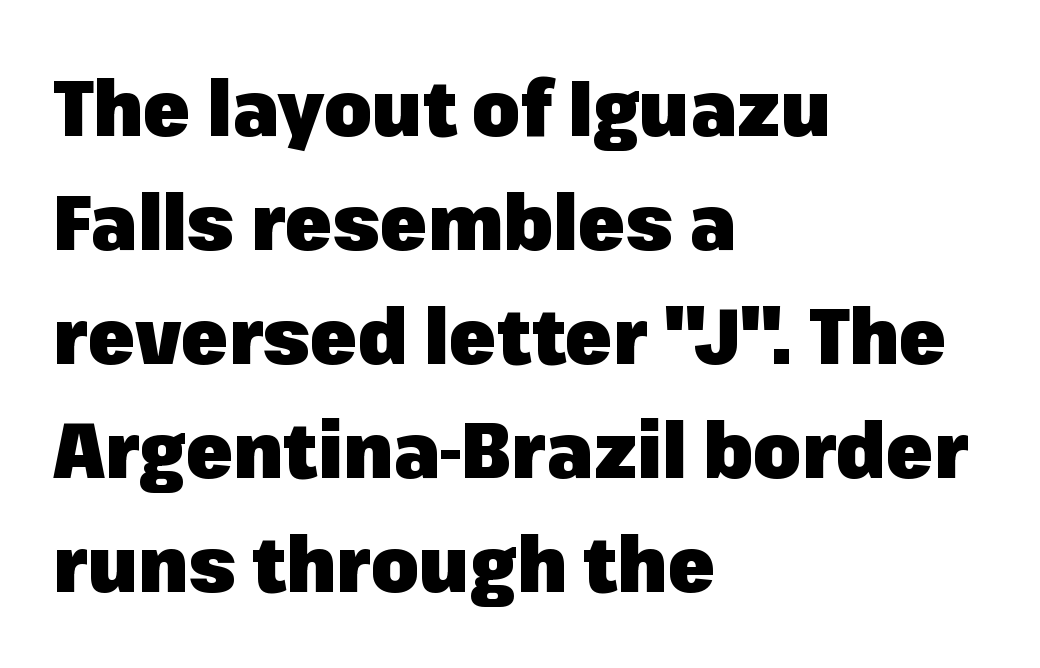
The image shows 77 px heavy sans-serif type, upright; set left-aligned, normal line spacing (1.48x), normal letter spacing, not underlined; low stroke contrast and a medium x-height.
